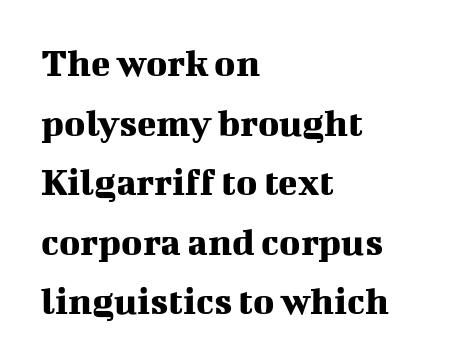
The image shows 40 px serif type, upright; set left-aligned, normal line spacing (1.49x), normal letter spacing, not underlined; medium stroke contrast and a medium x-height.
